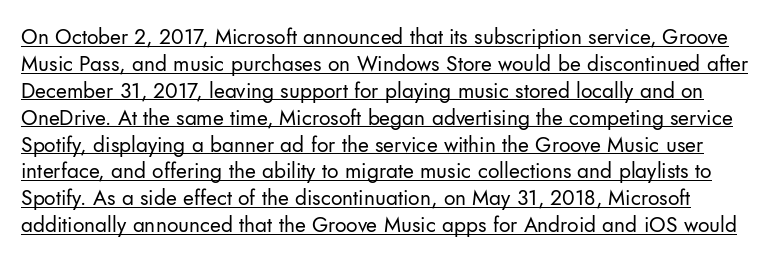
The leading is moderate, giving the passage an even texture. Emphasis is given by a line drawn under the lettering. How are the letters spaced? Ordinarily, with no added tracking. Stems and bowls with no extra thickness — not bold. Vertical strokes here are truly vertical.
